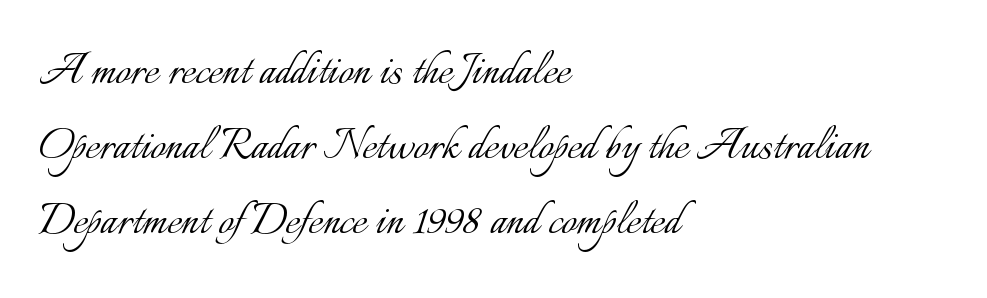
Q: Is the text bold? A: No.
Q: Is the text italic (slanted)? A: Yes.
Q: Is the text underlined? A: No.
Q: How is the paragraph aligned? A: Left-aligned.
Q: Is the spacing between letters normal or unusually wide? A: Normal.
Q: Is the spacing between lines tight, normal or loose? A: Normal.
Q: Width (condensed, normal, or wide)? A: Normal.
Q: Stroke contrast? A: Low.
Q: x-height? A: Small.
Q: Monospaced? A: No.
